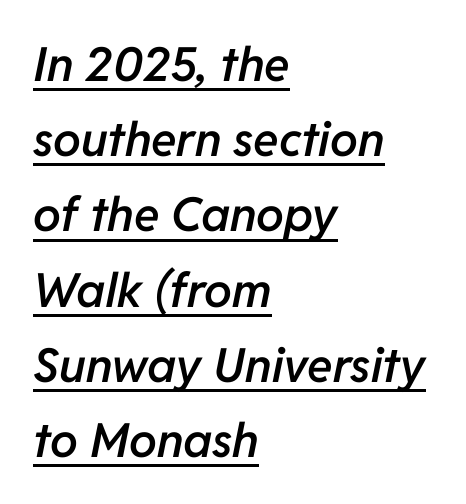
{"italic": "yes", "lean": "right", "slant_degrees": 11, "bold": "semi", "weight": "semibold", "width": "normal", "stroke_contrast": "low", "x_height": "medium", "monospaced": "no", "underline": "yes", "align": "left", "line_spacing": "normal", "line_spacing_ratio": 1.6, "letter_spacing": "normal", "letter_spacing_em": 0.0, "glyph_px": 47}
